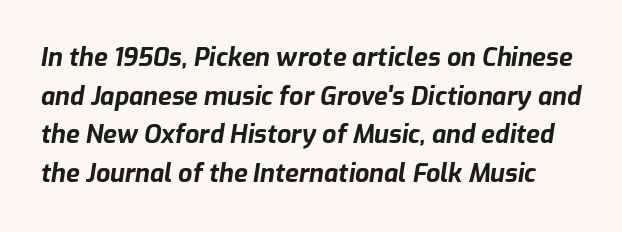
Q: Is the text bold? A: Yes.
Q: Is the text italic (slanted)? A: Yes, it leans right by about 9 degrees.
Q: Is the text underlined? A: No.
Q: Is the spacing between letters normal or unusually wide? A: Normal.
Q: Is the spacing between lines tight, normal or loose? A: Normal.
